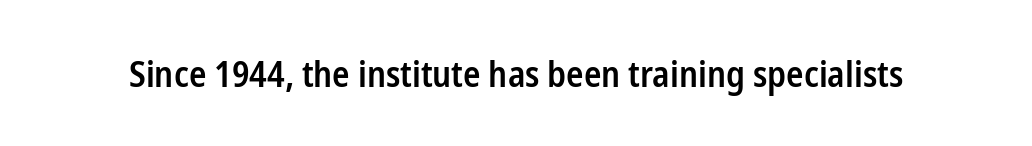
{"serif": "no", "italic": "no", "bold": "semi", "weight": "semibold", "width": "condensed", "stroke_contrast": "low", "x_height": "medium", "monospaced": "no", "underline": "no", "letter_spacing": "normal", "letter_spacing_em": 0.0, "glyph_px": 36}
